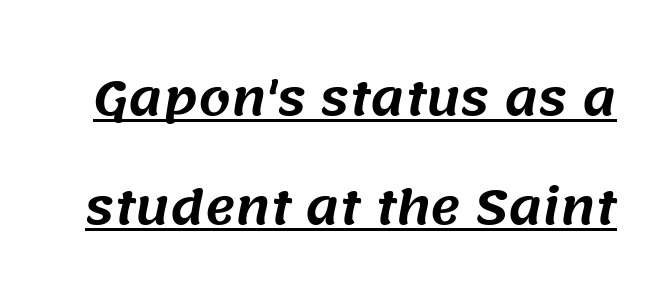
Spacing verdict: proportional, widths tailored to each character. Whoever set this chose breathing room over compactness in the vertical rhythm. Nothing unusual about the tracking: characters are spaced as the font intends. Typographically, this falls in the sans-serif category. Quick note: underline on.
